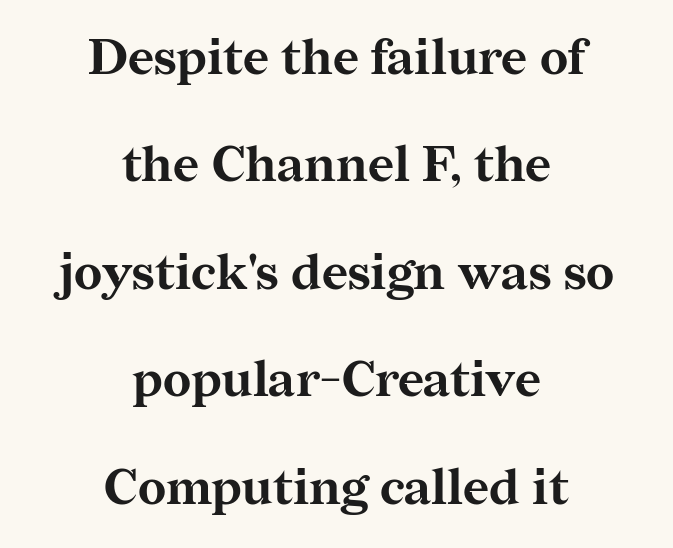
The image shows 50 px bold serif type, upright; set centered, loose line spacing (2.15x), normal letter spacing, not underlined; medium stroke contrast and a medium x-height.
